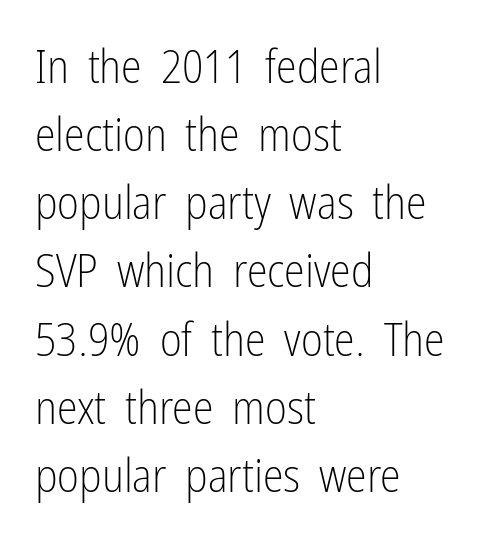
{"serif": "no", "italic": "no", "bold": "no", "weight": "light", "width": "condensed", "stroke_contrast": "low", "x_height": "medium", "monospaced": "no", "underline": "no", "align": "left", "line_spacing": "normal", "line_spacing_ratio": 1.45, "letter_spacing": "normal", "letter_spacing_em": 0.0, "glyph_px": 47}
